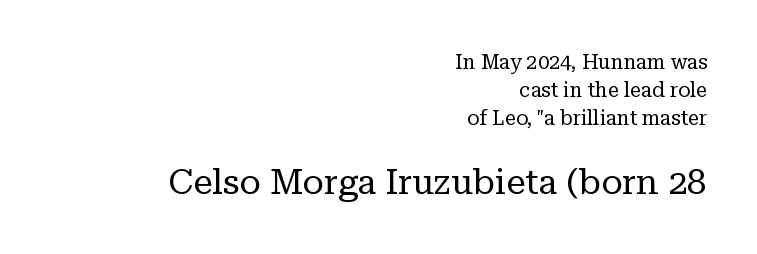
{"serif": "yes", "italic": "no", "bold": "no", "weight": "regular", "width": "normal", "stroke_contrast": "low", "x_height": "medium", "monospaced": "no", "underline": "no", "align": "right", "line_spacing": "normal", "line_spacing_ratio": 1.39, "letter_spacing": "normal", "letter_spacing_em": 0.0, "larger_block": "second", "size_ratio": 1.75, "glyph_px": 35}
